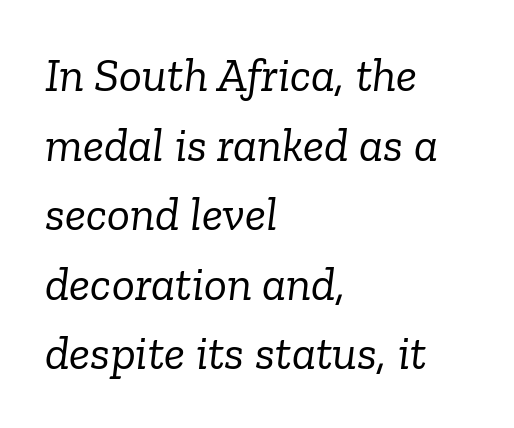
The passage shown is typed in a proportional face where columns would drift. The paragraph has a hard left edge and a soft right edge. Successive baselines arrive at the customary interval. The words here are not underlined.
